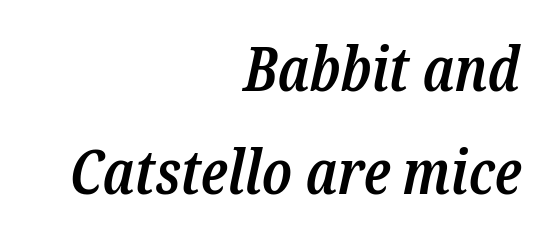
The image shows 62 px semibold, condensed serif type, italic (leaning right); set right-aligned, normal line spacing (1.66x), normal letter spacing, not underlined; low stroke contrast and a medium x-height.
